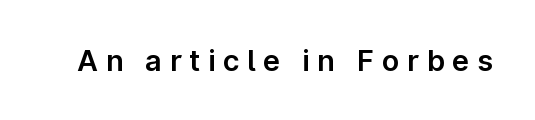
A typesetter would call this proportional, since set widths differ per character. Italic: no, the glyphs are upright roman. The string is rendered with underlining switched off. Between one letter and the next there's a generous, obvious gap.
